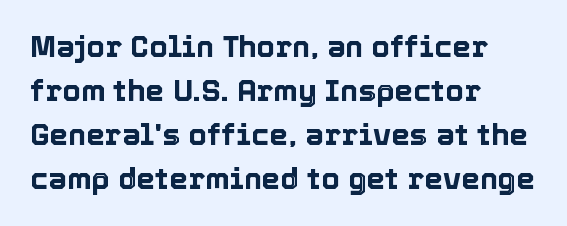
{"italic": "no", "width": "normal", "x_height": "medium", "monospaced": "no", "underline": "no", "align": "left", "line_spacing": "normal", "line_spacing_ratio": 1.47, "letter_spacing": "normal", "letter_spacing_em": 0.0, "glyph_px": 30}
